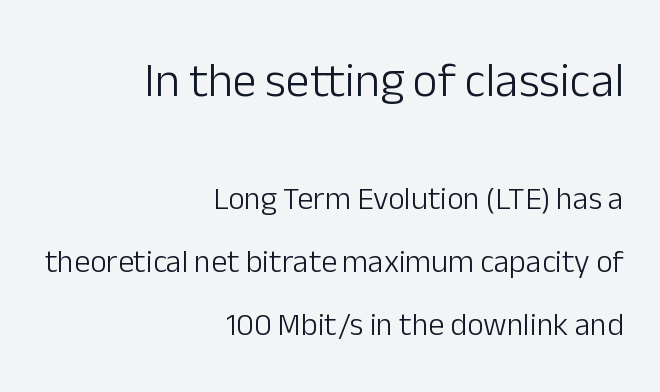
{"serif": "no", "italic": "no", "bold": "no", "weight": "light", "width": "normal", "stroke_contrast": "low", "x_height": "medium", "monospaced": "no", "underline": "no", "align": "right", "line_spacing": "loose", "line_spacing_ratio": 1.97, "letter_spacing": "normal", "letter_spacing_em": 0.0, "larger_block": "first", "size_ratio": 1.5, "glyph_px": 48}
